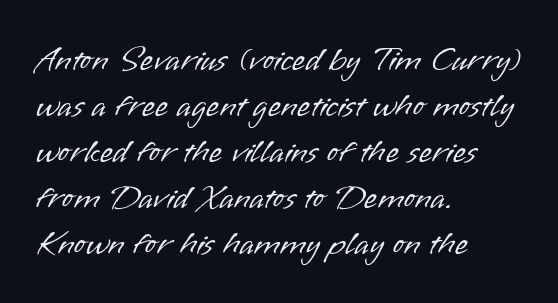
Q: Is the text bold? A: No.
Q: Is the text italic (slanted)? A: Yes.
Q: Is the typeface a serif or a sans-serif typeface? A: Sans-serif.
Q: Is the text underlined? A: No.
Q: How is the paragraph aligned? A: Left-aligned.
Q: Is the spacing between letters normal or unusually wide? A: Normal.
Q: Is the spacing between lines tight, normal or loose? A: Normal.
Q: Width (condensed, normal, or wide)? A: Normal.
Q: Stroke contrast? A: Low.
Q: x-height? A: Small.
Q: Monospaced? A: No.
